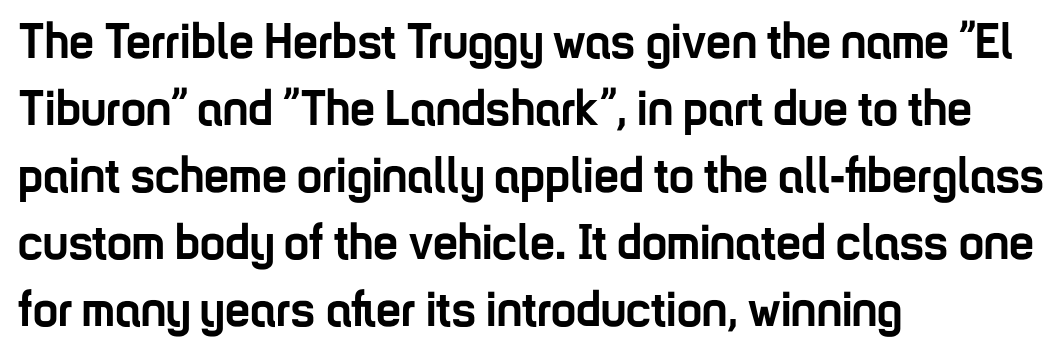
Q: Is the text bold? A: Yes.
Q: Is the text italic (slanted)? A: No, it is upright.
Q: Is the typeface a serif or a sans-serif typeface? A: Sans-serif.
Q: Is the text underlined? A: No.
Q: How is the paragraph aligned? A: Left-aligned.
Q: Is the spacing between letters normal or unusually wide? A: Normal.
Q: Is the spacing between lines tight, normal or loose? A: Normal.
Q: Width (condensed, normal, or wide)? A: Condensed.
Q: Stroke contrast? A: Low.
Q: x-height? A: Medium.
Q: Monospaced? A: No.
